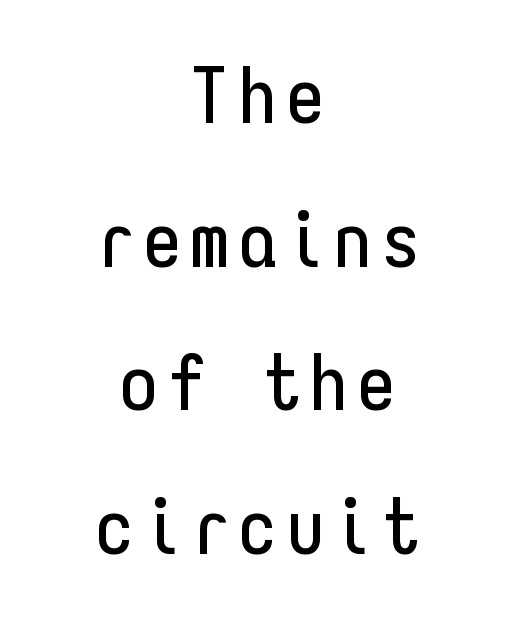
Rule under the text: the space is simply empty. Italic: no, the glyphs are upright roman. Layout note: lines centered. The glyphs in this specimen are sans serif.
